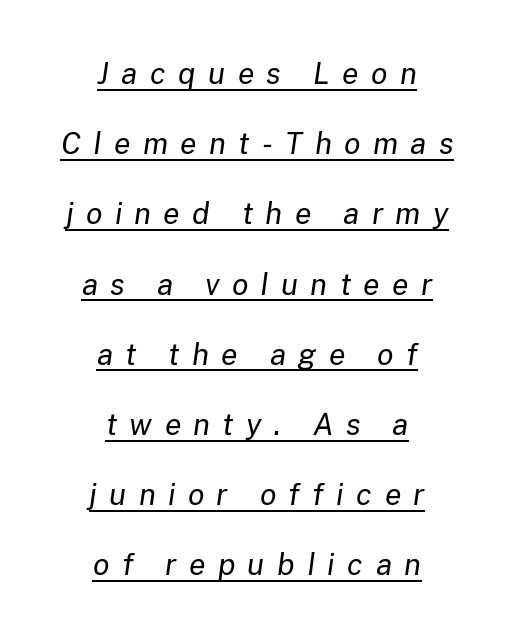
Q: Is the text bold? A: No.
Q: Is the text italic (slanted)? A: Yes, it leans right by about 8 degrees.
Q: Is the text underlined? A: Yes.
Q: How is the paragraph aligned? A: Centered.
Q: Is the spacing between letters normal or unusually wide? A: Unusually wide.
Q: Is the spacing between lines tight, normal or loose? A: Loose.
Q: Width (condensed, normal, or wide)? A: Normal.
Q: Stroke contrast? A: Low.
Q: x-height? A: Medium.
Q: Monospaced? A: No.
